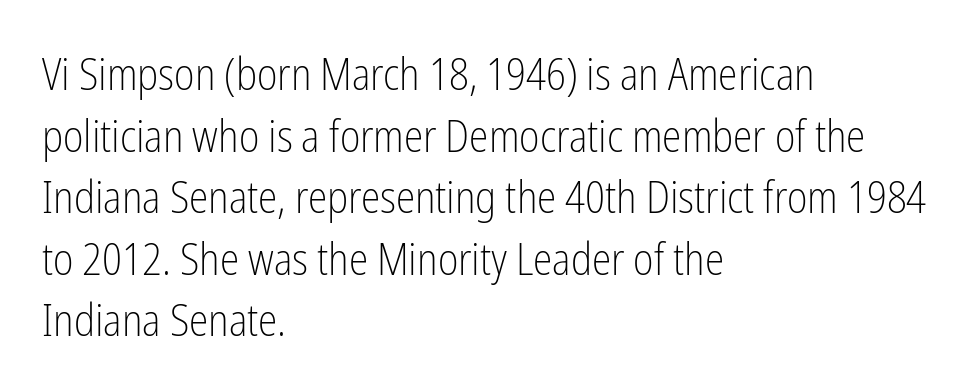
The image shows 44 px light, condensed sans-serif type, upright; set left-aligned, normal line spacing (1.4x), normal letter spacing, not underlined; low stroke contrast and a medium x-height.
